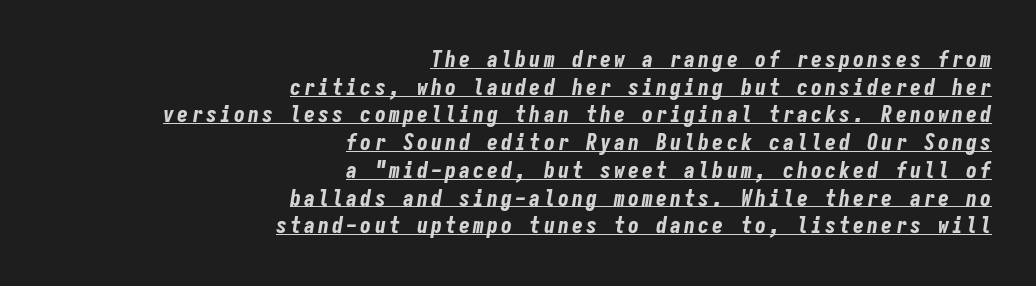
Q: Is the text bold? A: Yes.
Q: Is the text italic (slanted)? A: Yes, it leans right by about 9 degrees.
Q: Is the text underlined? A: Yes.
Q: How is the paragraph aligned? A: Right-aligned.
Q: Is the spacing between lines tight, normal or loose? A: Normal.
